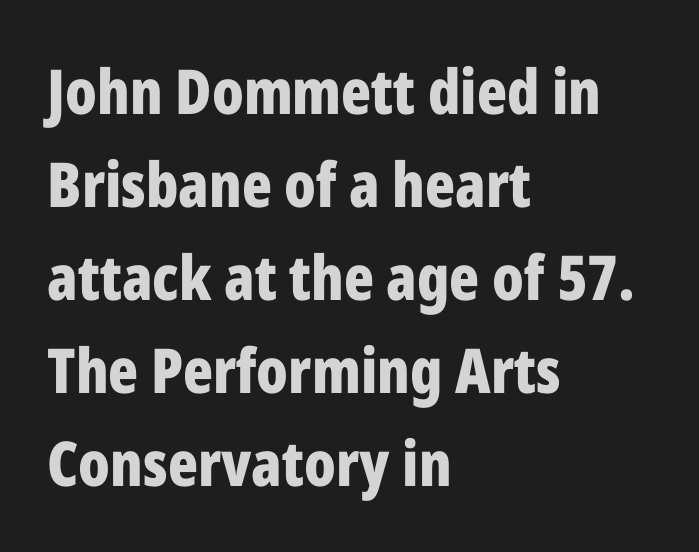
The image shows 62 px bold, condensed sans-serif type, upright; set left-aligned, normal line spacing (1.5x), normal letter spacing, not underlined; low stroke contrast and a medium x-height.
